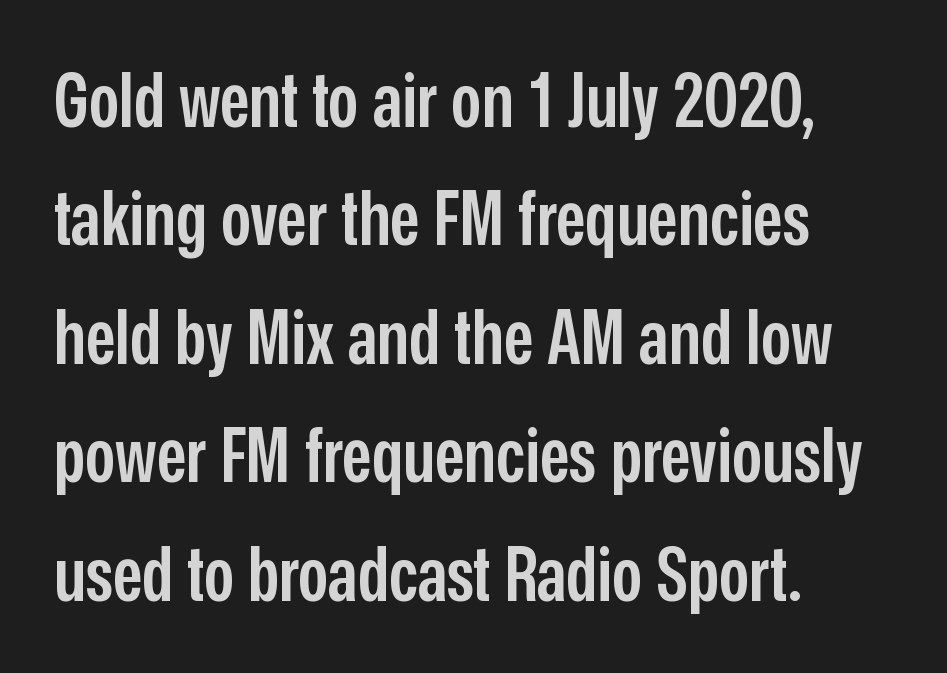
The image shows 75 px semibold, condensed sans-serif type, upright; set left-aligned, normal line spacing (1.58x), normal letter spacing, not underlined; low stroke contrast and a medium x-height.
